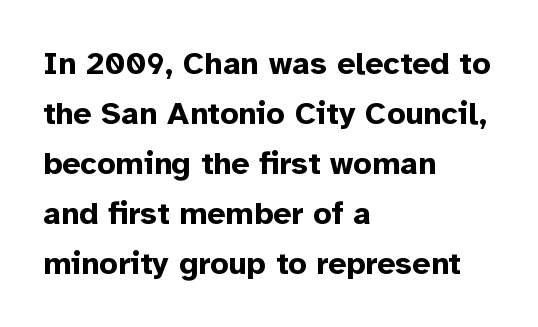
Is this a fixed-width face? No — the glyphs have proportional, varying widths. The line-height multiplier appears to be the usual default. The rendering shows plain stroke endings on the letterforms — a sans-serif design. Emphasis by weight is at full strength: bold.
